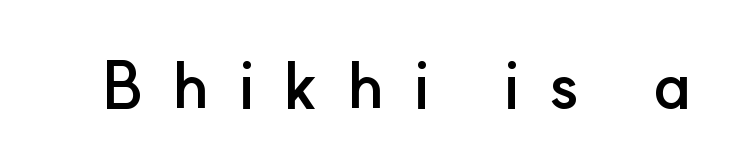
The area under the type is left untouched. Bold? Absolutely — the strokes are thick and heavy. Style check: upright. Looks like regular typesetting: each glyph gets only the width it needs.
